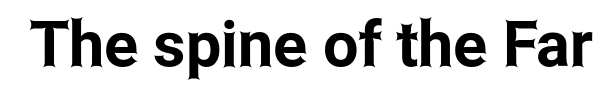
Proportional: the letters do not fall into vertical columns. You can tell it's not italic because the verticals are truly vertical. A bare baseline throughout the passage. Regarding serifs, this sample does without them. The face used here is rendered with its standard letterfit.
